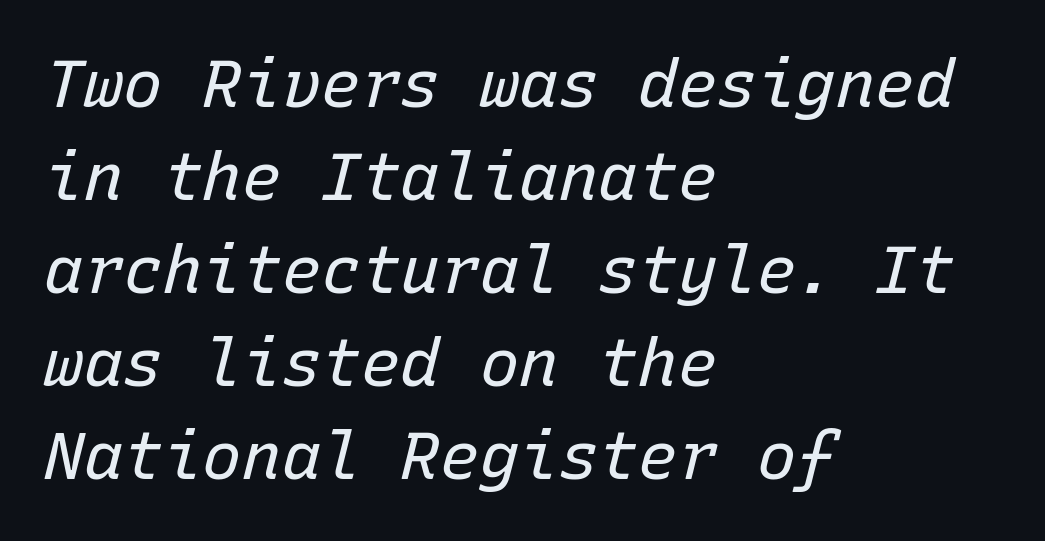
Q: Is the text bold? A: No.
Q: Is the text italic (slanted)? A: Yes, it leans right by about 15 degrees.
Q: Is the text underlined? A: No.
Q: How is the paragraph aligned? A: Left-aligned.
Q: Is the spacing between letters normal or unusually wide? A: Normal.
Q: Is the spacing between lines tight, normal or loose? A: Normal.
Q: Width (condensed, normal, or wide)? A: Normal.
Q: Stroke contrast? A: Low.
Q: x-height? A: Medium.
Q: Monospaced? A: Yes.
